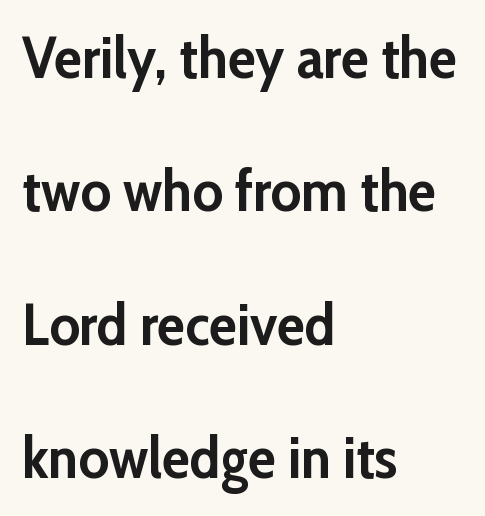
{"serif": "no", "italic": "no", "bold": "yes", "weight": "semibold", "width": "normal", "stroke_contrast": "low", "x_height": "medium", "monospaced": "no", "underline": "no", "align": "left", "line_spacing": "loose", "line_spacing_ratio": 2.3, "letter_spacing": "normal", "letter_spacing_em": 0.0, "glyph_px": 58}
